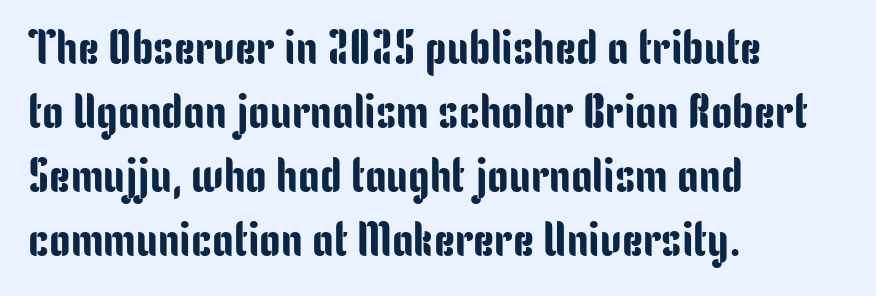
Q: Is the text italic (slanted)? A: No, it is upright.
Q: Is the typeface a serif or a sans-serif typeface? A: Sans-serif.
Q: Is the text underlined? A: No.
Q: How is the paragraph aligned? A: Left-aligned.
Q: Is the spacing between letters normal or unusually wide? A: Normal.
Q: Is the spacing between lines tight, normal or loose? A: Normal.
Q: Width (condensed, normal, or wide)? A: Condensed.
Q: Stroke contrast? A: Low.
Q: x-height? A: Medium.
Q: Monospaced? A: No.
